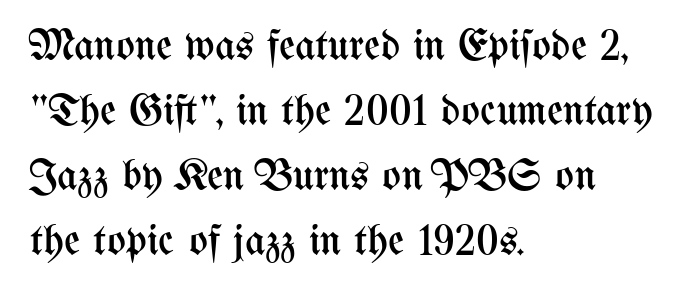
Q: Is the text bold? A: No.
Q: Is the text italic (slanted)? A: No, it is upright.
Q: Is the text underlined? A: No.
Q: How is the paragraph aligned? A: Left-aligned.
Q: Is the spacing between letters normal or unusually wide? A: Normal.
Q: Is the spacing between lines tight, normal or loose? A: Normal.
Q: Width (condensed, normal, or wide)? A: Condensed.
Q: Stroke contrast? A: Medium.
Q: x-height? A: Medium.
Q: Monospaced? A: No.
